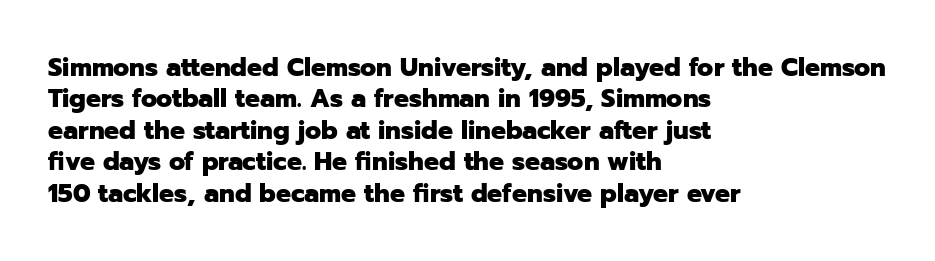
Q: Is the text bold? A: Yes.
Q: Is the text italic (slanted)? A: No, it is upright.
Q: Is the text underlined? A: No.
Q: How is the paragraph aligned? A: Left-aligned.
Q: Is the spacing between letters normal or unusually wide? A: Normal.
Q: Is the spacing between lines tight, normal or loose? A: Normal.
